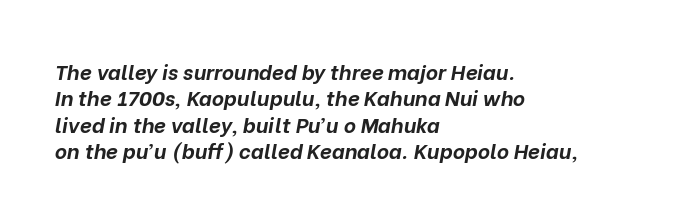
The image shows 21 px bold type, italic (leaning right); set left-aligned, normal line spacing (1.26x), normal letter spacing, not underlined.
